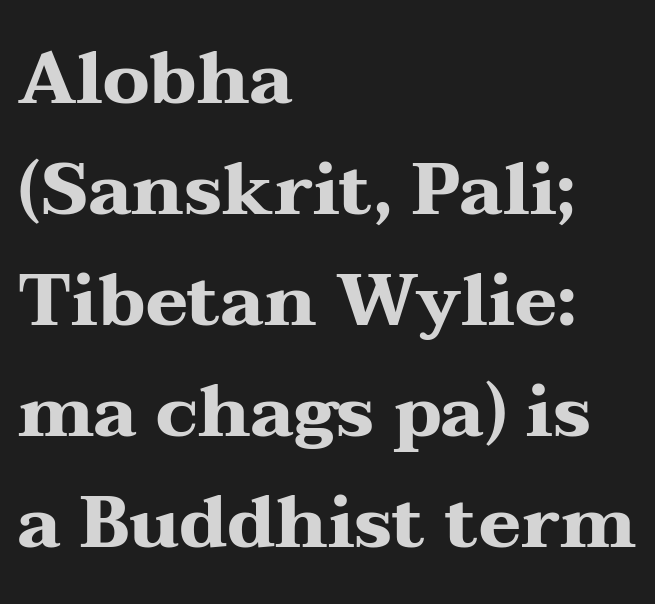
{"serif": "yes", "italic": "no", "bold": "yes", "weight": "heavy", "width": "wide", "stroke_contrast": "medium", "x_height": "medium", "monospaced": "no", "underline": "no", "align": "left", "line_spacing": "normal", "line_spacing_ratio": 1.54, "letter_spacing": "normal", "letter_spacing_em": 0.0, "glyph_px": 72}
